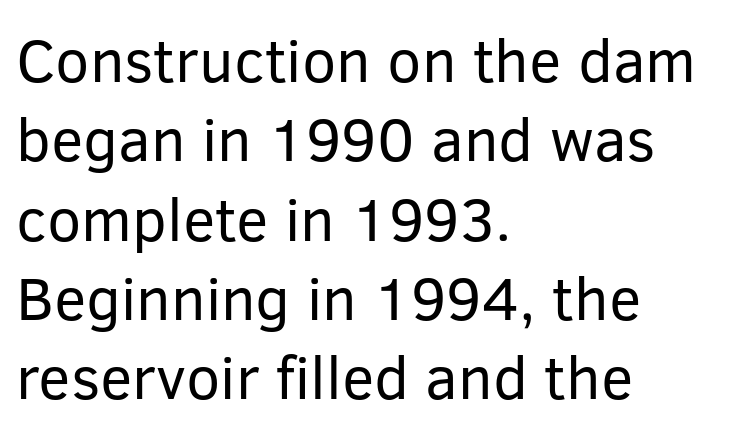
Underlining? Definitely not there. Spacing verdict: proportional, widths tailored to each character. Typographically, this falls in the sans-serif category. No italicization has been applied; the sample stays upright. Line starts are locked; line ends wander.
